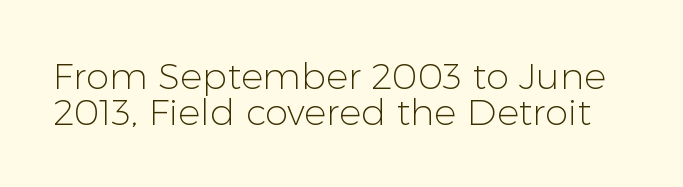
Q: Is the text bold? A: No.
Q: Is the text italic (slanted)? A: No, it is upright.
Q: Is the typeface a serif or a sans-serif typeface? A: Sans-serif.
Q: Is the text underlined? A: No.
Q: Is the spacing between letters normal or unusually wide? A: Normal.
Q: Is the spacing between lines tight, normal or loose? A: Tight.
Q: Width (condensed, normal, or wide)? A: Normal.
Q: Stroke contrast? A: Low.
Q: x-height? A: Medium.
Q: Monospaced? A: No.
